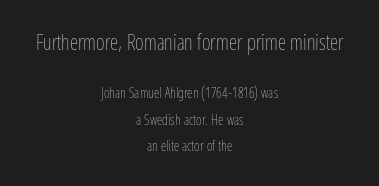
Q: Is the text bold? A: No.
Q: Is the text italic (slanted)? A: No, it is upright.
Q: Is the text underlined? A: No.
Q: How is the paragraph aligned? A: Centered.
Q: Is the spacing between letters normal or unusually wide? A: Normal.
Q: Which block of text is set in a larger size, the first (top) or the second (bottom)? A: The first (top) one.
